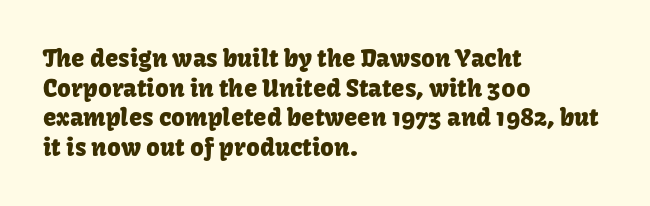
The image shows 24 px text type, upright; set left-aligned, line spacing 1.23x, normal letter spacing, not underlined.
